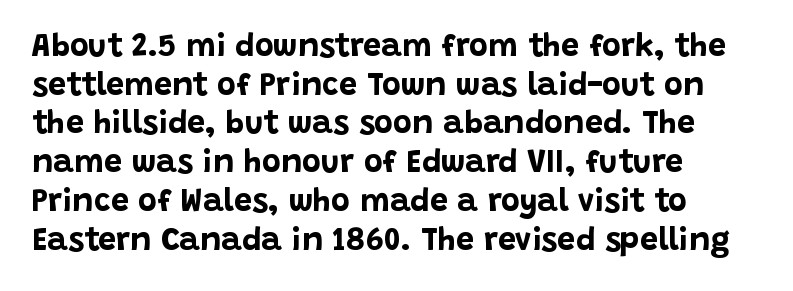
Summary of weight: heavy, a full bold. The passage shown is typed in a proportional face where columns would drift. The type sits square on the baseline with zero lean. Rule under the text: the space is simply empty. There is no visible air inserted between adjacent glyphs.
